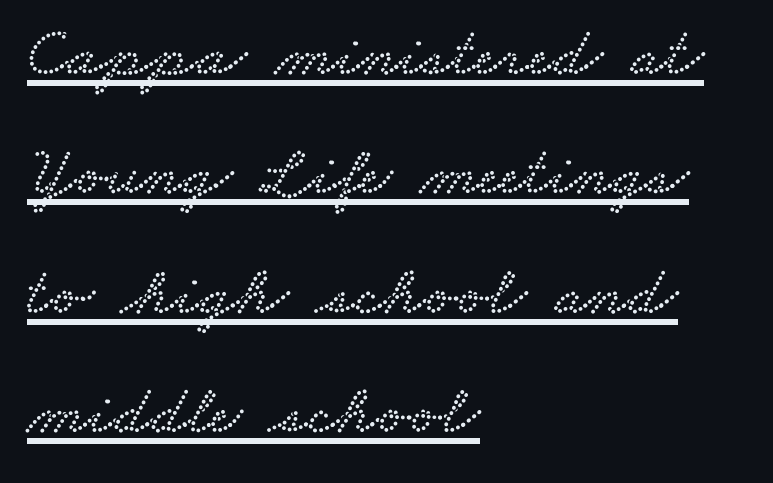
Q: Is the typeface a serif or a sans-serif typeface? A: Serif.
Q: Is the text underlined? A: Yes.
Q: How is the paragraph aligned? A: Left-aligned.
Q: Is the spacing between letters normal or unusually wide? A: Normal.
Q: Width (condensed, normal, or wide)? A: Wide.
Q: Stroke contrast? A: Low.
Q: x-height? A: Small.
Q: Monospaced? A: No.
